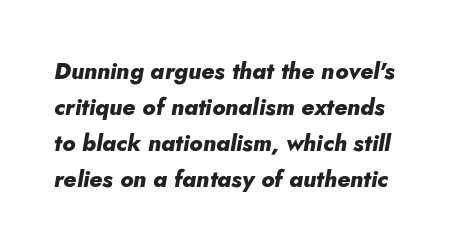
The image shows 23 px bold type, italic (leaning right); set normal line spacing (1.57x), normal letter spacing, not underlined.
